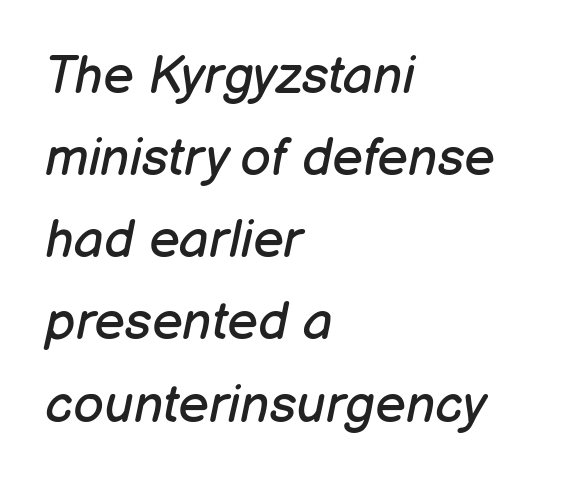
Q: Is the text bold? A: No.
Q: Is the text italic (slanted)? A: Yes, it leans right by about 12 degrees.
Q: Is the text underlined? A: No.
Q: How is the paragraph aligned? A: Left-aligned.
Q: Is the spacing between letters normal or unusually wide? A: Normal.
Q: Is the spacing between lines tight, normal or loose? A: Normal.
Q: Width (condensed, normal, or wide)? A: Normal.
Q: Stroke contrast? A: Low.
Q: x-height? A: Medium.
Q: Monospaced? A: No.
